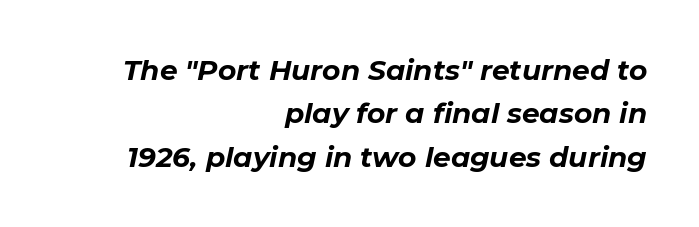
Q: Is the text bold? A: Yes.
Q: Is the text italic (slanted)? A: Yes, it leans right by about 11 degrees.
Q: Is the text underlined? A: No.
Q: How is the paragraph aligned? A: Right-aligned.
Q: Is the spacing between letters normal or unusually wide? A: Normal.
Q: Is the spacing between lines tight, normal or loose? A: Normal.
Q: Width (condensed, normal, or wide)? A: Normal.
Q: Stroke contrast? A: Low.
Q: x-height? A: Medium.
Q: Monospaced? A: No.
